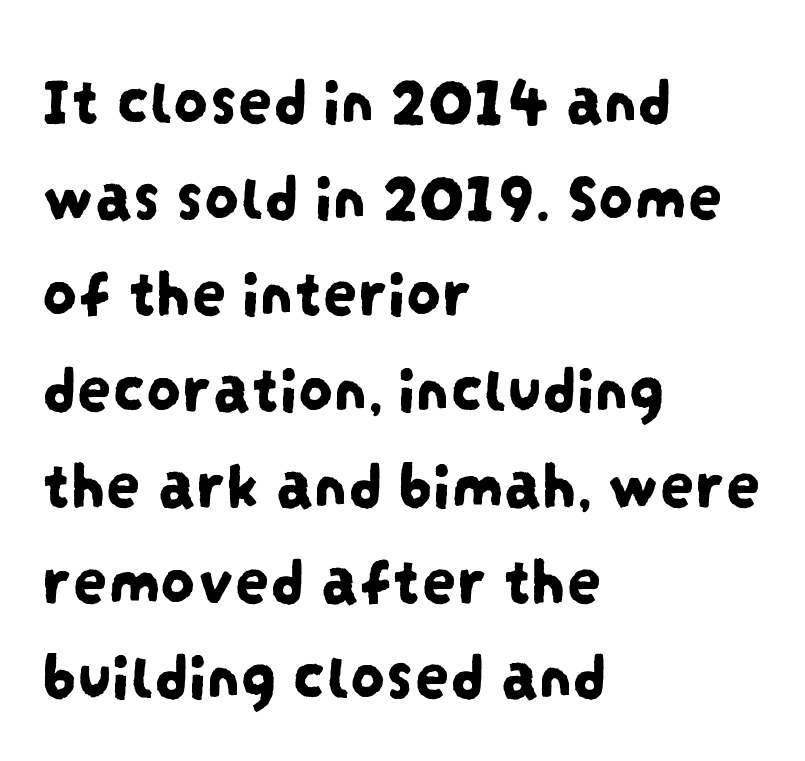
Each word holds together tightly as a unit, with standard inter-letter gaps. The paragraph shown leans on its left margin. Normally led — the rows are evenly, conventionally spaced. Clear beneath every line of the passage. The letters advance in unequal steps, a hallmark of proportional type. The designer went with a sans here, leaving each stem footless.
